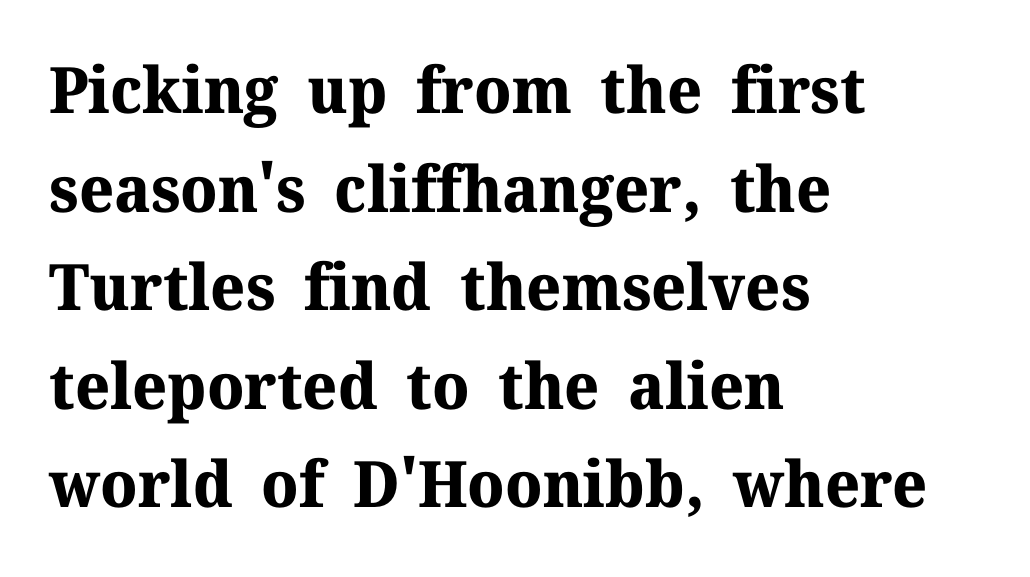
Observe the serifs anchoring each vertical stroke in this sample. Each glyph is drawn with heavy, bold strokes. When letters stand straight like this, we call the style roman or upright. The letters sit at their default tracking, neither squeezed nor spread. These lines are rendered in a variable-pitch font. What's the leading like? Ordinary, nothing unusual.
